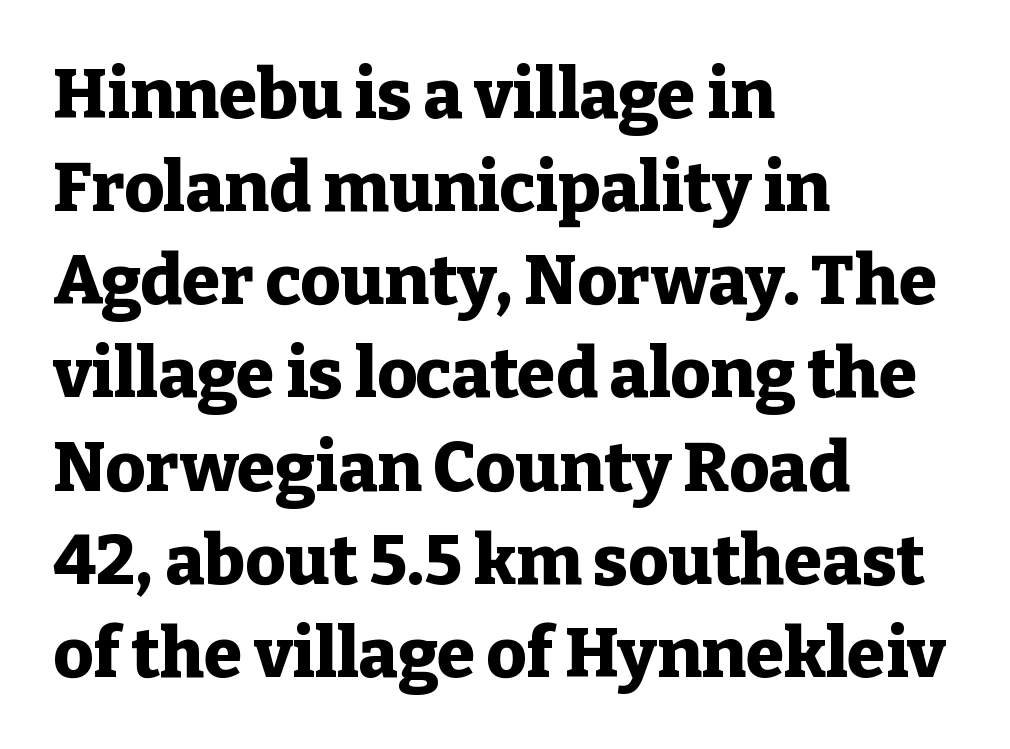
Q: Is the text bold? A: Yes.
Q: Is the text italic (slanted)? A: No, it is upright.
Q: Is the typeface a serif or a sans-serif typeface? A: Serif.
Q: Is the text underlined? A: No.
Q: How is the paragraph aligned? A: Left-aligned.
Q: Is the spacing between letters normal or unusually wide? A: Normal.
Q: Is the spacing between lines tight, normal or loose? A: Normal.
Q: Width (condensed, normal, or wide)? A: Normal.
Q: Stroke contrast? A: Low.
Q: x-height? A: Medium.
Q: Monospaced? A: No.
